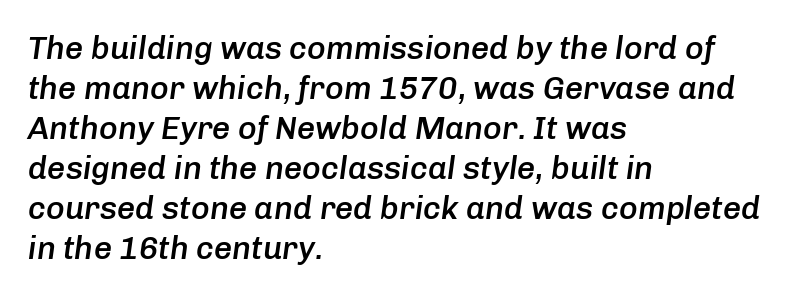
Q: Is the text bold? A: Semi-bold.
Q: Is the text italic (slanted)? A: Yes, it leans right by about 8 degrees.
Q: Is the text underlined? A: No.
Q: How is the paragraph aligned? A: Left-aligned.
Q: Is the spacing between letters normal or unusually wide? A: Normal.
Q: Is the spacing between lines tight, normal or loose? A: Normal.
Q: Width (condensed, normal, or wide)? A: Normal.
Q: Stroke contrast? A: Low.
Q: x-height? A: Medium.
Q: Monospaced? A: No.
